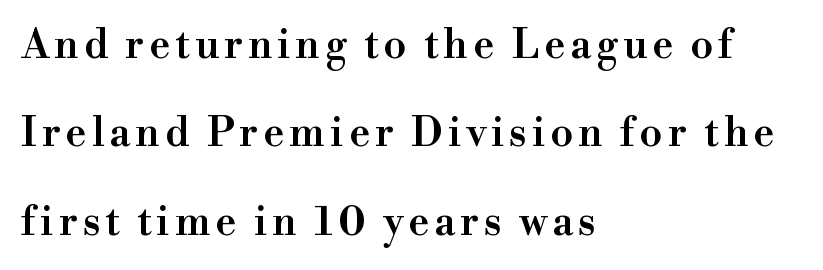
Visually the block forms a straight wall on the left and a jagged coastline on the right. This rendering features lettering with no underline. In terms of letterform style, serifs are clearly present. Characters remain perfectly vertical along every line.
